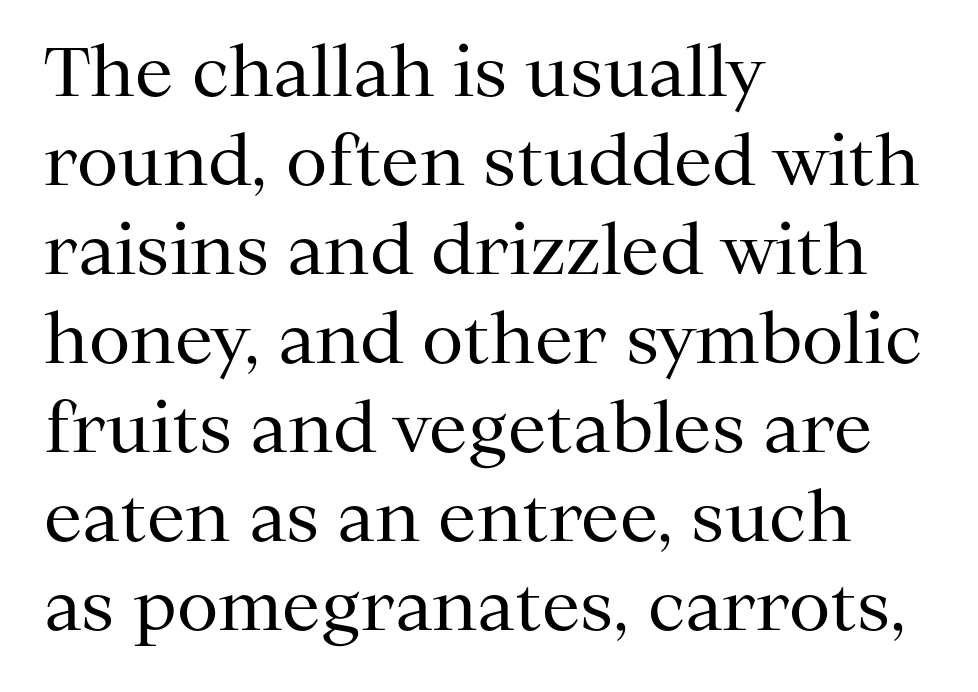
The leading is moderate, giving the passage an even texture. Looks like regular typesetting: each glyph gets only the width it needs. Caption: multi-line text, flush left, ragged right. Italic? Not at all — the glyphs are vertical. A bare baseline throughout the passage.
